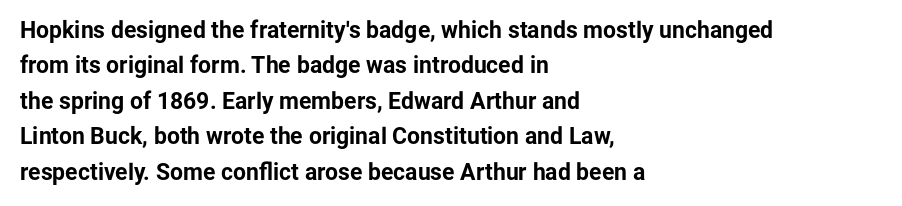
Q: Is the text bold? A: Yes.
Q: Is the text italic (slanted)? A: No, it is upright.
Q: Is the text underlined? A: No.
Q: How is the paragraph aligned? A: Left-aligned.
Q: Is the spacing between letters normal or unusually wide? A: Normal.
Q: Is the spacing between lines tight, normal or loose? A: Normal.
